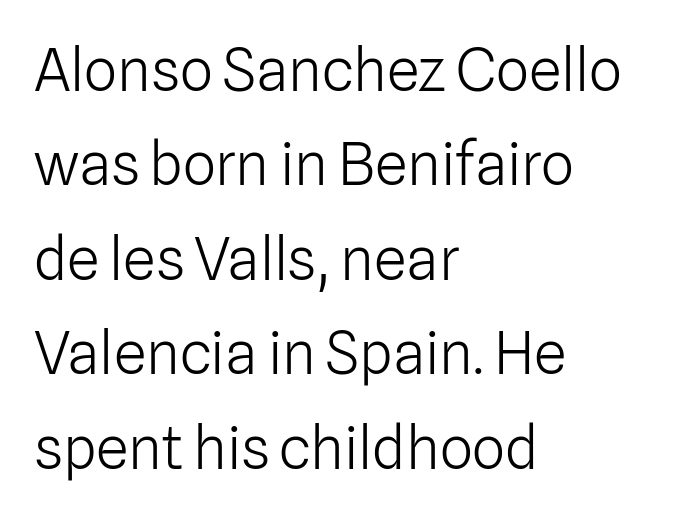
Compared with a centered layout, this one pins lines to the left instead. The gaps between neighbouring characters are ordinary and unremarkable. A clean baseline with only descenders dipping below it. Type style note: lacks serifs. Compared with typical paragraphs, the rows here are spaced about the same.
